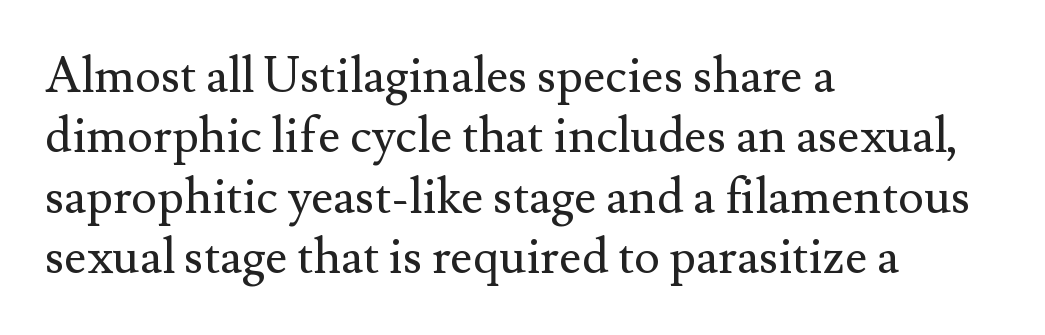
Only glyphs here, with clear space below each row. This sample uses a serif face. The font sits on the lighter half of the weight spectrum, regular included. The letterforms sit shoulder to shoulder at normal distance.
